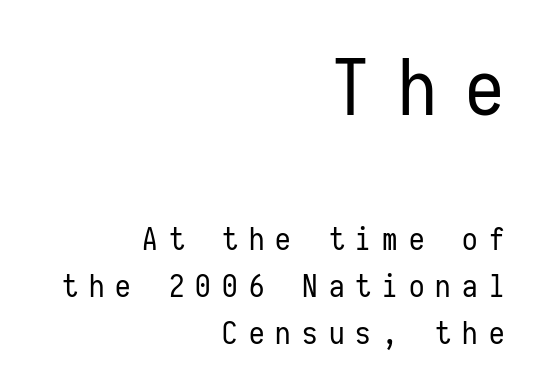
Q: Is the text bold? A: No.
Q: Is the text italic (slanted)? A: No, it is upright.
Q: Is the typeface a serif or a sans-serif typeface? A: Sans-serif.
Q: Is the text underlined? A: No.
Q: How is the paragraph aligned? A: Right-aligned.
Q: Is the spacing between letters normal or unusually wide? A: Unusually wide.
Q: Is the spacing between lines tight, normal or loose? A: Normal.
Q: Which block of text is set in a larger size, the first (top) or the second (bottom)? A: The first (top) one.
Q: Width (condensed, normal, or wide)? A: Condensed.
Q: Stroke contrast? A: Low.
Q: x-height? A: Medium.
Q: Monospaced? A: Yes.
